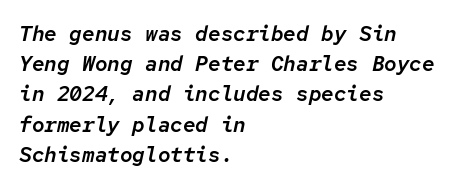
Q: Is the text italic (slanted)? A: Yes, it leans right by about 12 degrees.
Q: Is the text underlined? A: No.
Q: How is the paragraph aligned? A: Left-aligned.
Q: Is the spacing between letters normal or unusually wide? A: Normal.
Q: Is the spacing between lines tight, normal or loose? A: Normal.
